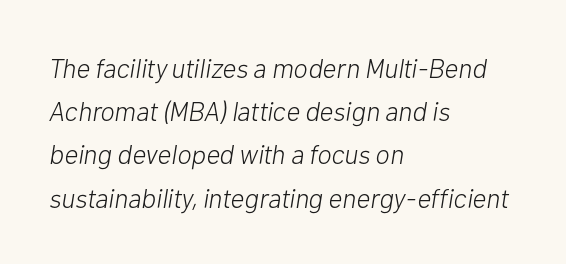
The image shows 27 px text type, italic (leaning right); set left-aligned, normal line spacing (1.6x), normal letter spacing, not underlined.
